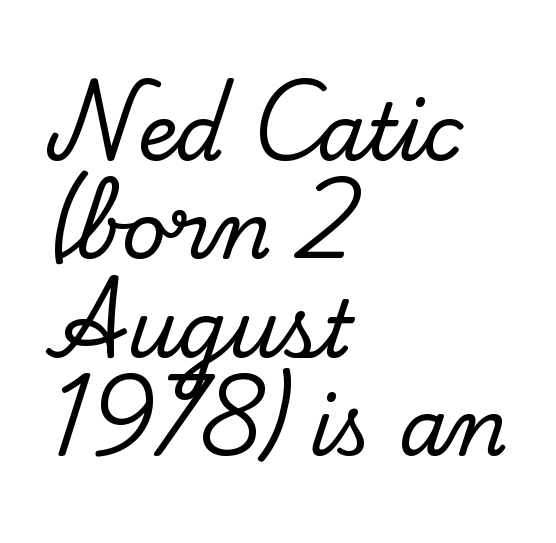
The space beneath each line is pristine and unruled. The face used here is seriffed, in the tradition of book romans. In terms of letterspacing, this is plain default setting. Line spacing here is normal. Note the varied advance widths — an 'i' is clearly narrower than an 'm'.
